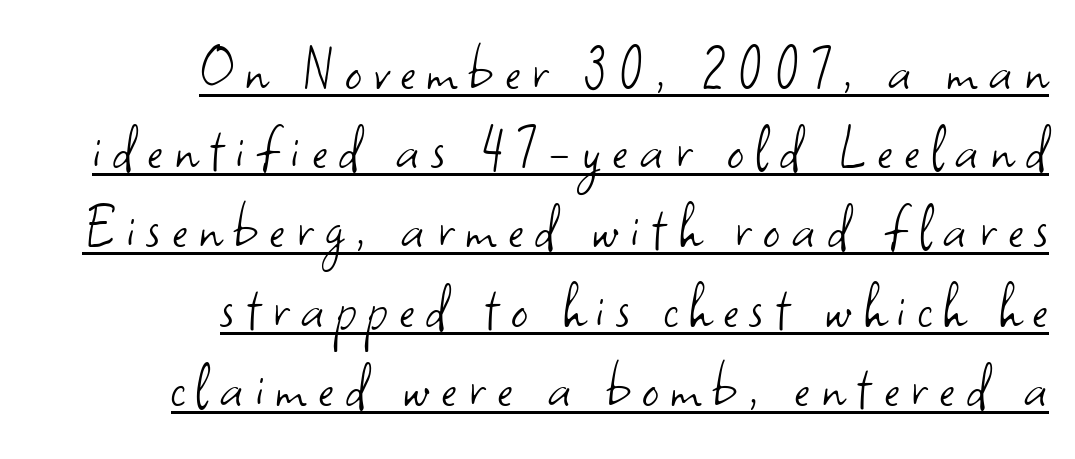
The typesetting does not lean heavy: it is not bold. The paragraph shown leans on its right margin. A typographer would call this underscored text.
